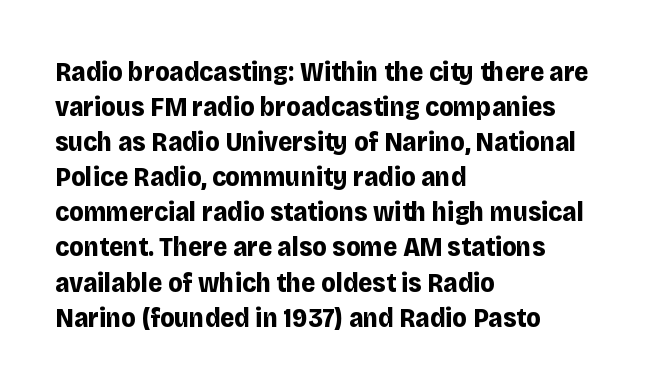
Is there much room between lines? A standard amount, neither cramped nor airy. Emphasis by weight is at full strength: bold. Each word holds together tightly as a unit, with standard inter-letter gaps. Rule under the text: the space is simply empty. Style check: upright. Does the copy run flush right? No — it runs flush left.
